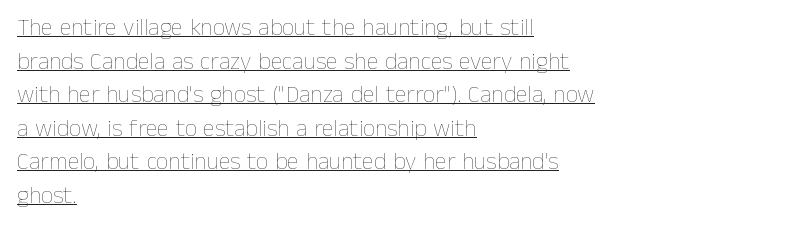
{"italic": "no", "bold": "no", "underline": "yes", "align": "left", "line_spacing": "normal", "line_spacing_ratio": 1.4, "letter_spacing": "normal", "letter_spacing_em": 0.0, "glyph_px": 24}
